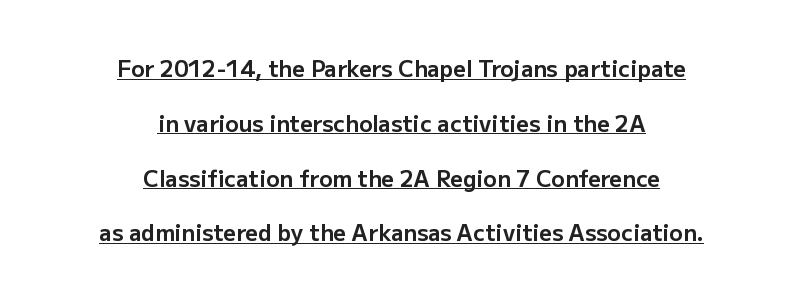
{"italic": "no", "bold": "yes", "underline": "yes", "align": "center", "line_spacing": "loose", "line_spacing_ratio": 2.49, "letter_spacing": "normal", "letter_spacing_em": 0.0, "glyph_px": 22}
